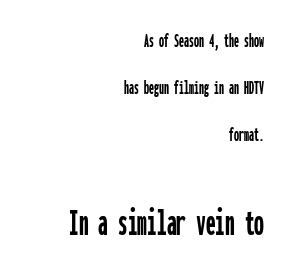
These lines were composed using upright roman letters. Nobody touched the tracking dial on this one. No word sits above an underline. Horizontal alignment here is rightward, an uncommon choice for prose.
